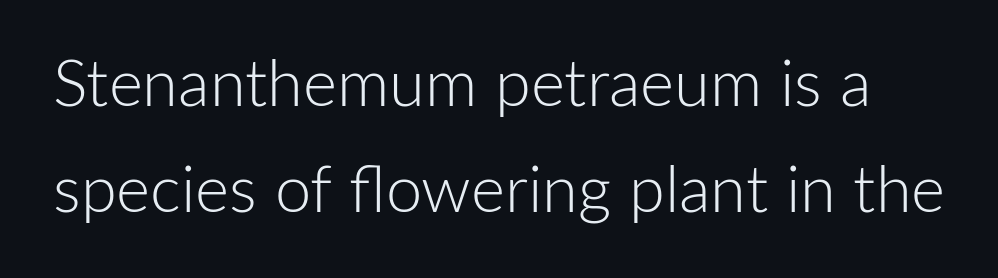
The vertical gap from one line to the next is medium. I'd call this a sans setting — the letters go barefoot. Is the letter spacing exaggerated? No — it looks like the ordinary default. Every stem runs plumb, perpendicular to the baseline. Is this a heavy cut? Hardly; it is regular or lighter. Varying glyph widths throughout — classic text-font behaviour.
